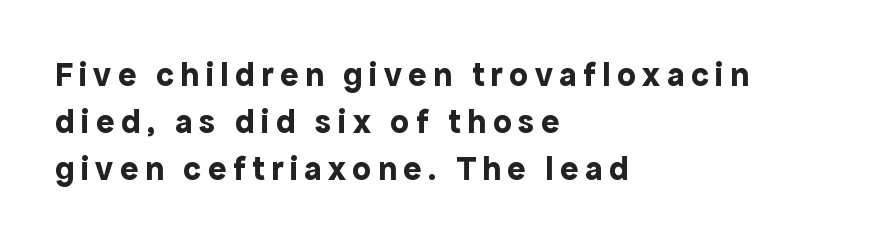
{"serif": "no", "italic": "no", "bold": "yes", "weight": "bold", "width": "normal", "x_height": "medium", "monospaced": "no", "underline": "no", "align": "left", "line_spacing": "normal", "line_spacing_ratio": 1.38, "glyph_px": 34}
